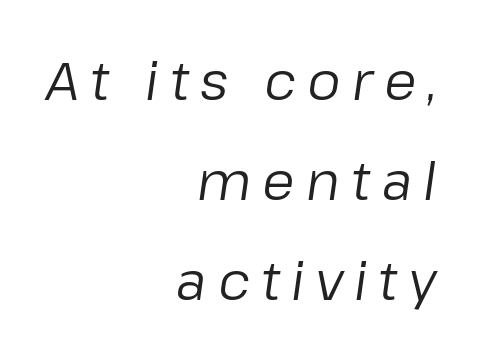
{"italic": "yes", "lean": "right", "slant_degrees": 8, "bold": "no", "weight": "regular", "width": "normal", "stroke_contrast": "low", "x_height": "medium", "monospaced": "no", "underline": "no", "align": "right", "line_spacing_ratio": 1.89, "letter_spacing": "wide", "letter_spacing_em": 0.21, "glyph_px": 53}
